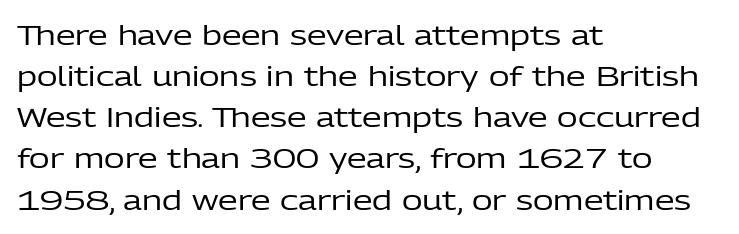
The image shows 28 px regular-weight sans-serif type, upright; set left-aligned, normal line spacing (1.47x), normal letter spacing, not underlined; low stroke contrast and a medium x-height.
